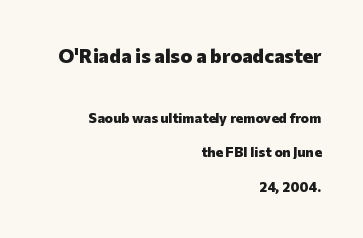
The image shows 20 px bold type, upright; set right-aligned, loose line spacing (2.48x), normal letter spacing, not underlined; the first (top) block is 1.43x larger.
